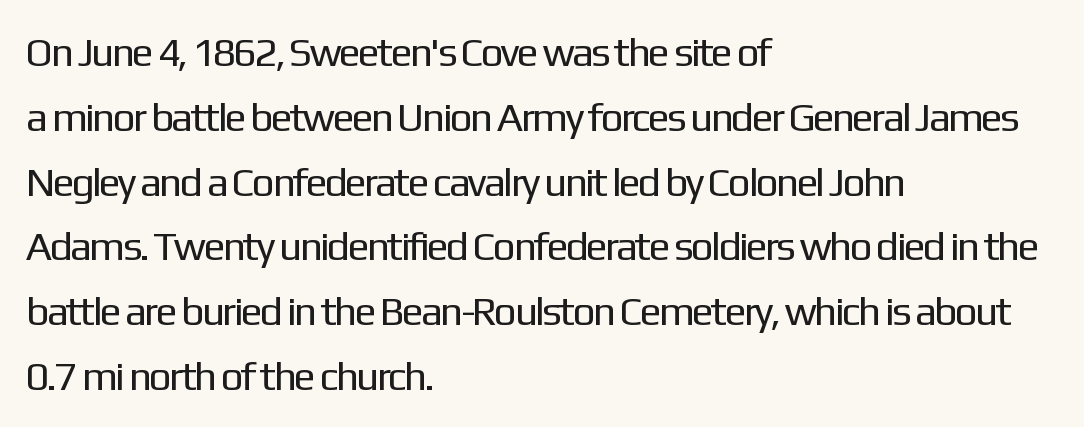
Q: Is the text bold? A: No.
Q: Is the text italic (slanted)? A: No, it is upright.
Q: Is the typeface a serif or a sans-serif typeface? A: Sans-serif.
Q: Is the text underlined? A: No.
Q: How is the paragraph aligned? A: Left-aligned.
Q: Is the spacing between letters normal or unusually wide? A: Normal.
Q: Is the spacing between lines tight, normal or loose? A: Normal.
Q: Width (condensed, normal, or wide)? A: Normal.
Q: Stroke contrast? A: Low.
Q: x-height? A: Medium.
Q: Monospaced? A: No.
